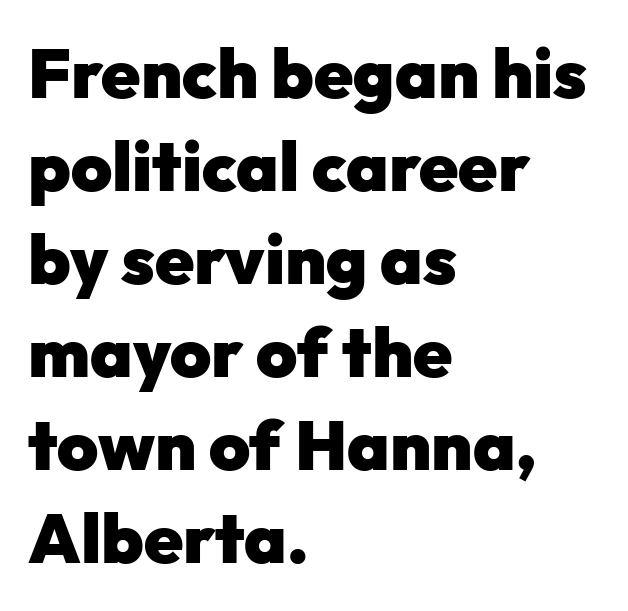
{"serif": "no", "italic": "no", "bold": "yes", "weight": "heavy", "width": "normal", "stroke_contrast": "low", "x_height": "medium", "monospaced": "no", "underline": "no", "align": "left", "line_spacing": "normal", "line_spacing_ratio": 1.33, "letter_spacing": "normal", "letter_spacing_em": 0.0, "glyph_px": 70}
